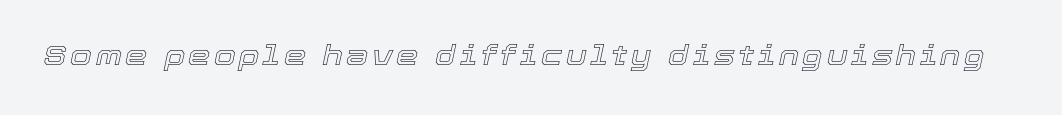
The image shows 28 px text type, italic (leaning right); set not underlined; a medium x-height.
